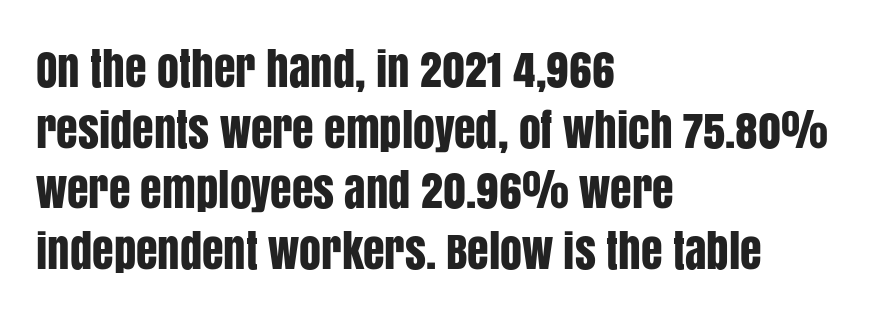
{"serif": "no", "italic": "no", "width": "condensed", "stroke_contrast": "low", "x_height": "large", "monospaced": "no", "underline": "no", "align": "left", "line_spacing": "normal", "line_spacing_ratio": 1.38, "letter_spacing": "normal", "letter_spacing_em": 0.0, "glyph_px": 44}
